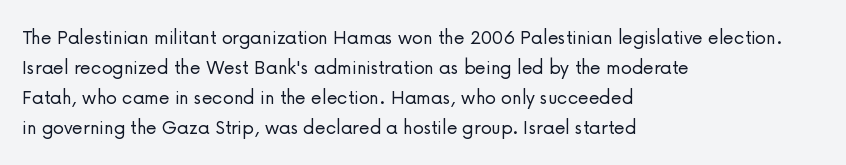
The letterforms sit shoulder to shoulder at normal distance. The space directly below the letters is spotless. Counters stay open thanks to moderate or lighter strokes. The vertical gap from one line to the next is medium. Ascenders rise straight up at ninety degrees. The ragged edge is on the right, which tells us the setting is flush left.
